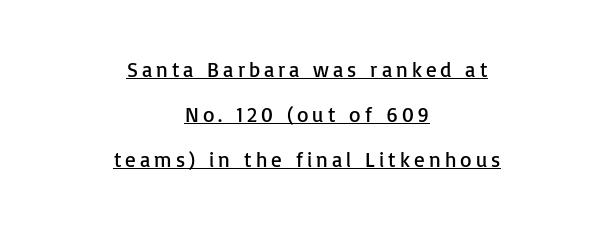
The image shows 21 px text type, upright; set centered, loose line spacing (2.14x), underlined.
